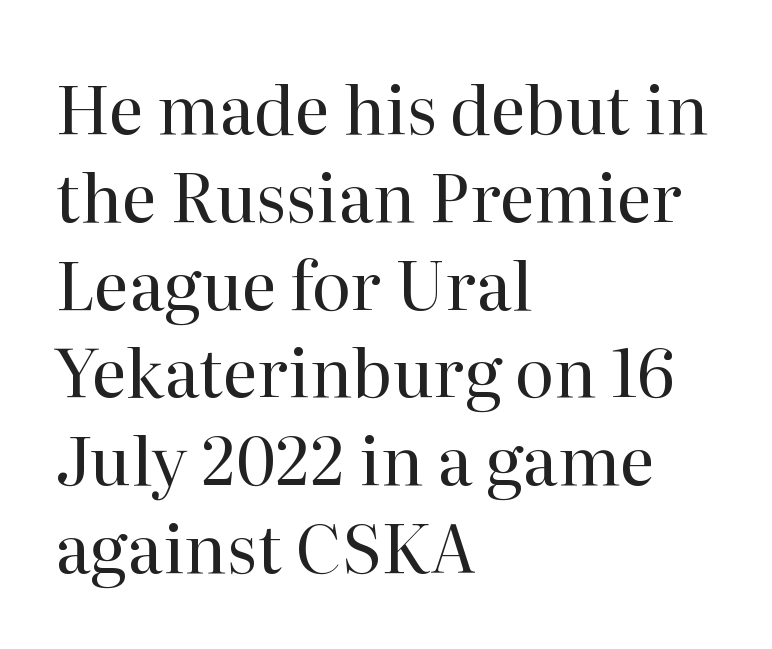
Q: Is the text bold? A: No.
Q: Is the text italic (slanted)? A: No, it is upright.
Q: Is the typeface a serif or a sans-serif typeface? A: Serif.
Q: Is the text underlined? A: No.
Q: How is the paragraph aligned? A: Left-aligned.
Q: Is the spacing between letters normal or unusually wide? A: Normal.
Q: Is the spacing between lines tight, normal or loose? A: Normal.
Q: Width (condensed, normal, or wide)? A: Normal.
Q: Stroke contrast? A: High.
Q: x-height? A: Medium.
Q: Monospaced? A: No.
